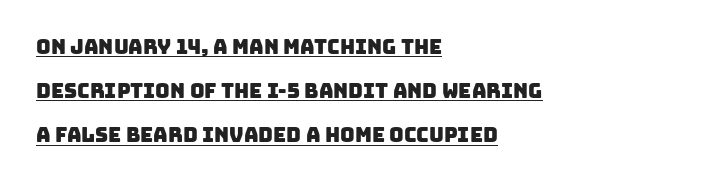
Q: Is the text underlined? A: Yes.
Q: How is the paragraph aligned? A: Left-aligned.
Q: Is the spacing between letters normal or unusually wide? A: Normal.
Q: Is the spacing between lines tight, normal or loose? A: Loose.
